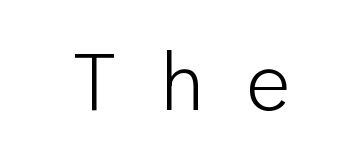
Someone cranked the tracking dial way up on this one. Note: no serifs on the glyphs. The axis of the letterforms is exactly vertical. The area under the type is left untouched.
